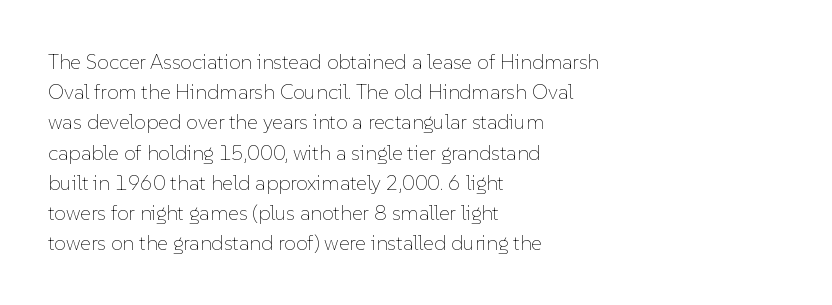
The image shows 21 px text type, upright; set left-aligned, normal line spacing (1.44x), normal letter spacing, not underlined.
